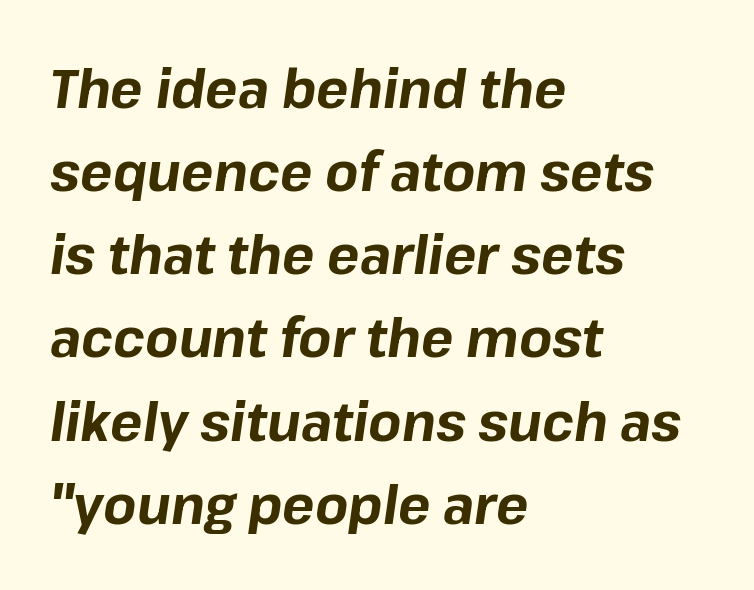
The space between consecutive lines is moderate. This sample uses plain, unmodified letter spacing. Has an underline been added? It has not. Is this a fixed-width face? No — the glyphs have proportional, varying widths. Designer's note — italics engaged. The rendering anchors every line to the left-hand side.
